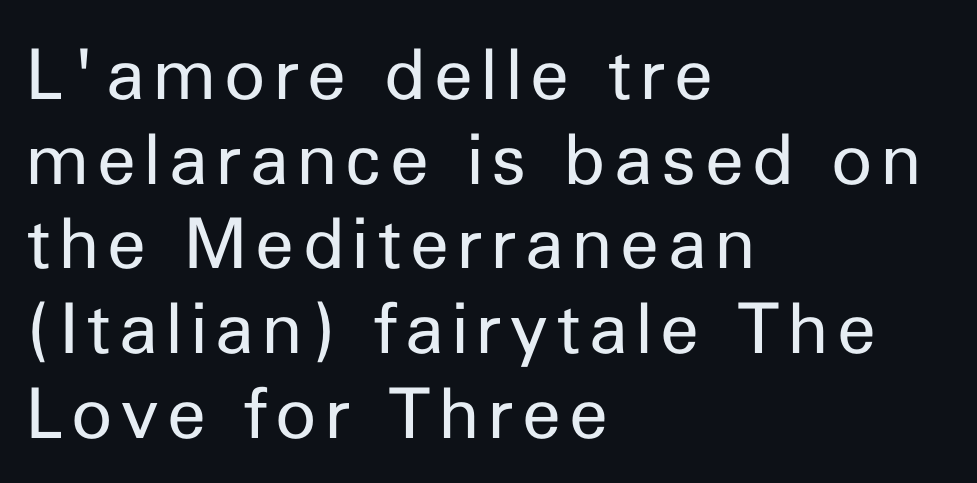
The image shows 70 px regular-weight sans-serif type, upright; set left-aligned, line spacing 1.21x, not underlined; low stroke contrast and a medium x-height.
